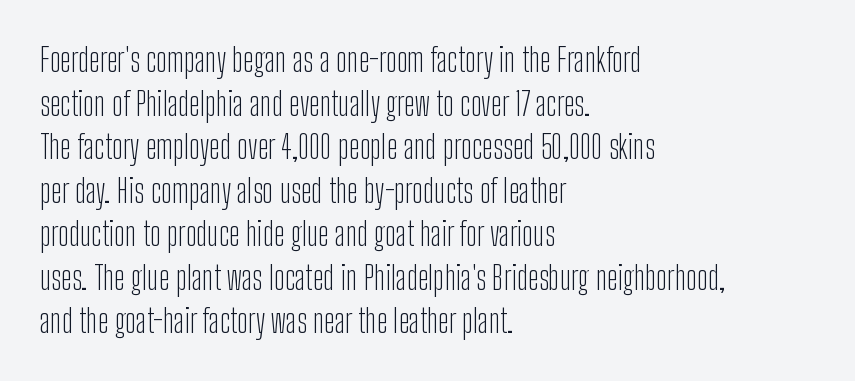
Q: Is the text bold? A: No.
Q: Is the text italic (slanted)? A: No, it is upright.
Q: Is the typeface a serif or a sans-serif typeface? A: Sans-serif.
Q: Is the text underlined? A: No.
Q: How is the paragraph aligned? A: Left-aligned.
Q: Is the spacing between letters normal or unusually wide? A: Normal.
Q: Is the spacing between lines tight, normal or loose? A: Normal.
Q: Width (condensed, normal, or wide)? A: Condensed.
Q: Stroke contrast? A: Low.
Q: x-height? A: Medium.
Q: Monospaced? A: No.
